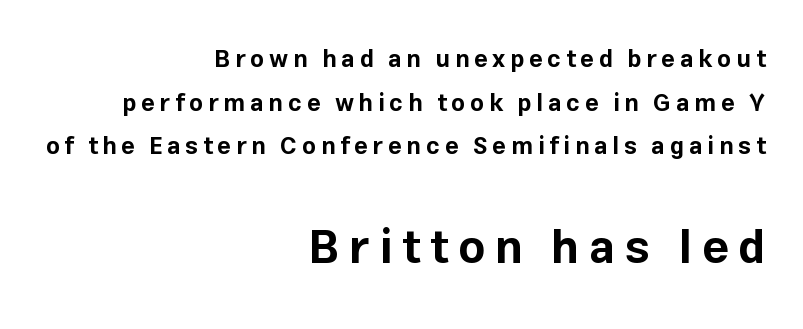
Caption: multi-line text, flush right, ragged left. When letters stand straight like this, we call the style roman or upright. Proportional: the letters do not fall into vertical columns. The passage shown has open, widely tracked lettering throughout.
